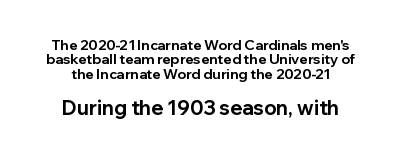
{"italic": "no", "bold": "yes", "underline": "no", "align": "center", "line_spacing": "tight", "line_spacing_ratio": 1.02, "letter_spacing": "normal", "letter_spacing_em": 0.0, "larger_block": "second", "size_ratio": 1.43, "glyph_px": 20}
